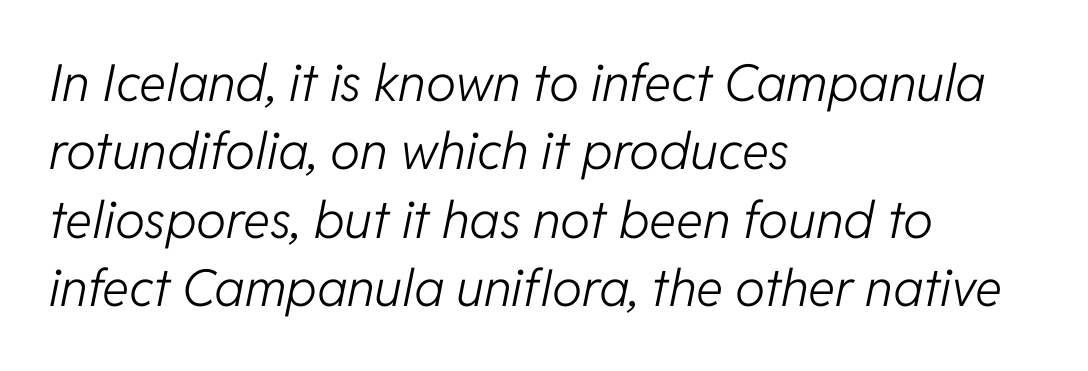
The image shows 51 px light type, italic (leaning right); set left-aligned, normal line spacing (1.34x), normal letter spacing, not underlined; low stroke contrast and a medium x-height.
